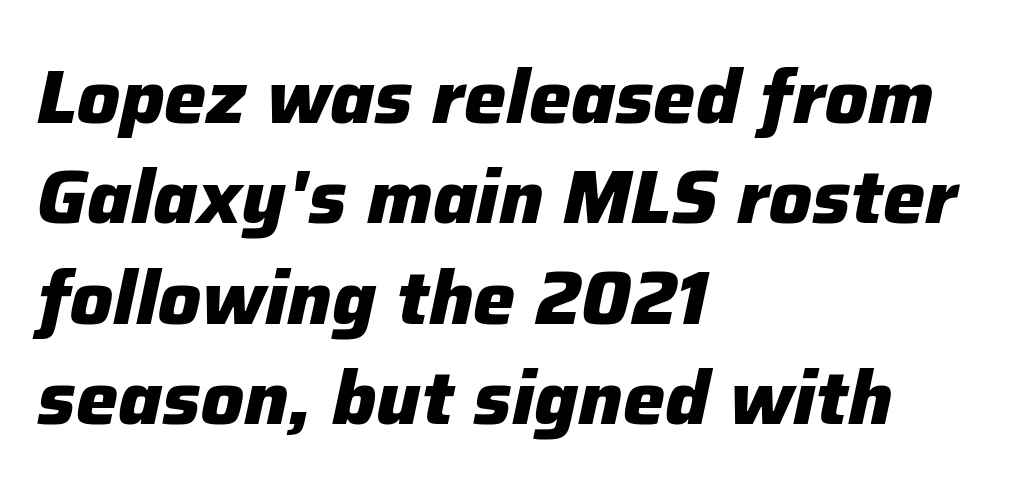
{"italic": "yes", "lean": "right", "slant_degrees": 12, "bold": "yes", "weight": "heavy", "width": "normal", "stroke_contrast": "low", "x_height": "medium", "monospaced": "no", "underline": "no", "align": "left", "line_spacing": "normal", "line_spacing_ratio": 1.34, "letter_spacing": "normal", "letter_spacing_em": 0.0, "glyph_px": 75}
